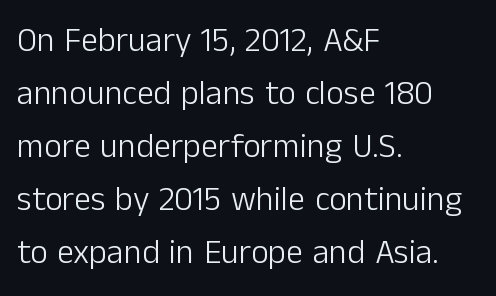
The rendering uses a moderate line-height, typical for paragraphs. Typeset ragged right — the left edge is the straight one. Designer's note — italics off, roman on. A light-to-regular cut is what we see here. The face used here is proportionally spaced, like ordinary book or web type. To sum up the face: it is a sans, with no serifs.
